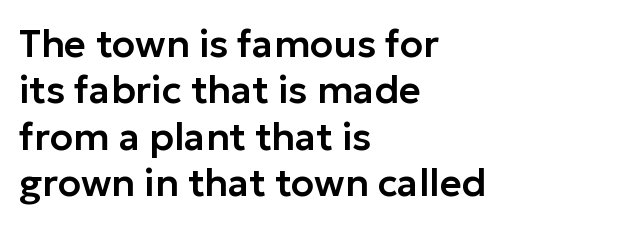
{"serif": "no", "italic": "no", "width": "normal", "stroke_contrast": "low", "x_height": "medium", "monospaced": "no", "underline": "no", "align": "left", "line_spacing_ratio": 1.22, "letter_spacing": "normal", "letter_spacing_em": 0.0, "glyph_px": 38}
